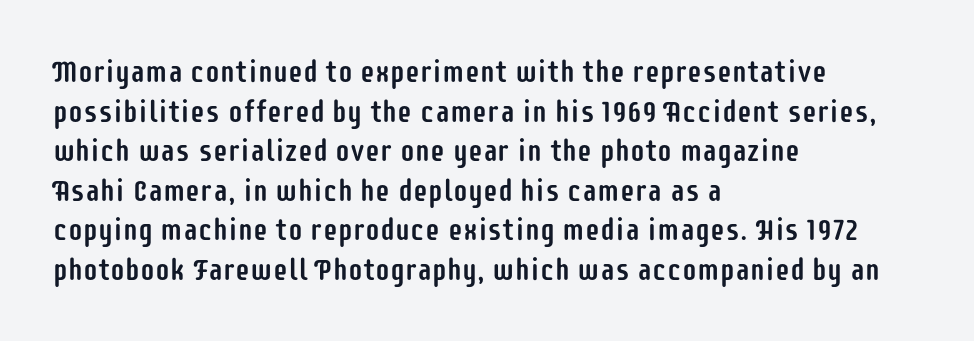
The image shows 30 px condensed sans-serif type, upright; set left-aligned, normal line spacing (1.32x), normal letter spacing, not underlined; low stroke contrast and a large x-height.
